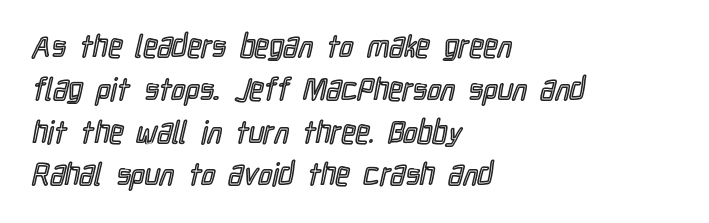
The image shows 31 px condensed type; set left-aligned, normal line spacing (1.38x), normal letter spacing, not underlined; a medium x-height.
